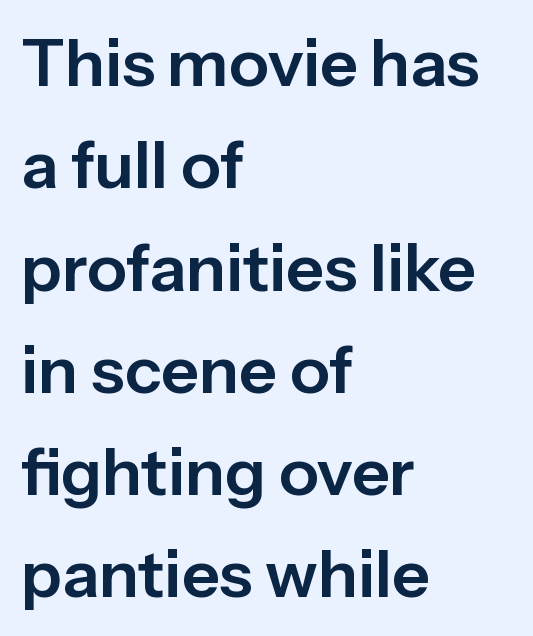
The image shows 66 px sans-serif type, upright; set left-aligned, normal line spacing (1.55x), normal letter spacing, not underlined; low stroke contrast and a medium x-height.
